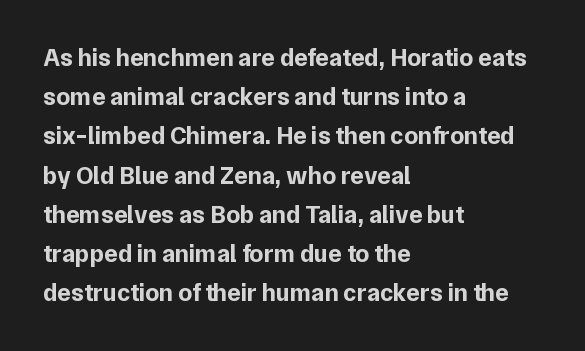
{"italic": "no", "bold": "yes", "underline": "no", "align": "left", "line_spacing": "normal", "line_spacing_ratio": 1.57, "letter_spacing": "normal", "letter_spacing_em": 0.0, "glyph_px": 25}
